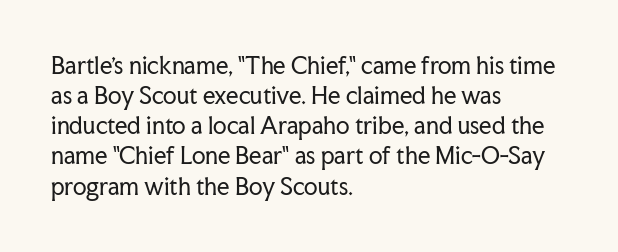
The image shows 22 px text type, upright; set left-aligned, normal line spacing (1.37x), normal letter spacing, not underlined.
